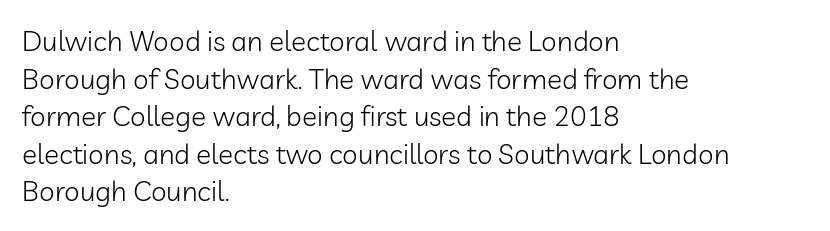
Is this a heavy cut? Hardly; it is regular or lighter. These lines sit exactly where default settings would place them. Look at the tracking — it's just the regular setting, nothing added. The ragged edge is on the right, which tells us the setting is flush left. Character widths vary here, with narrow letters taking less room than wide ones. Nope, not italic — everything's standing straight.
